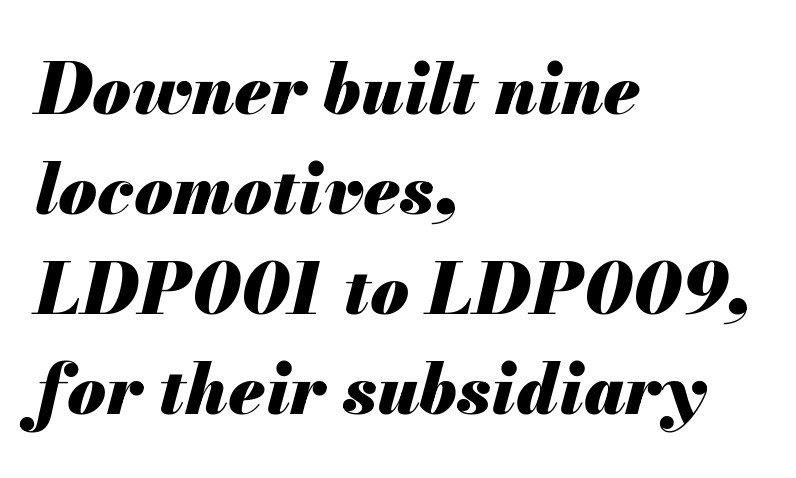
Proportional: the letters do not fall into vertical columns. Every character sits at an angle, as italics do. Line beginnings align vertically; line endings do not. Spacing between characters is what you'd get straight out of the box. The typesetting leans heavy: a genuine bold.
